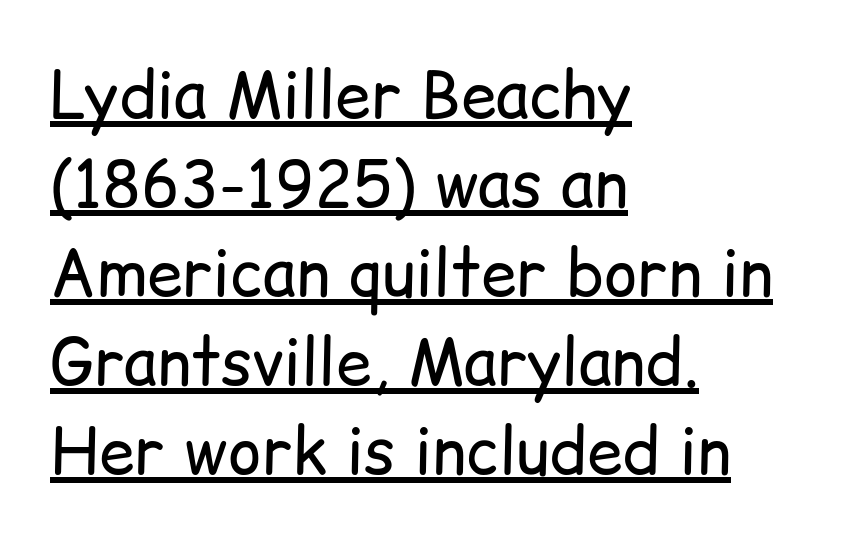
Every stem runs plumb, perpendicular to the baseline. These lines are rendered in a variable-pitch font. Default kerning and tracking; the words read as compact shapes. Notice how a bar underscores the lettering throughout. Teacher's note: observe the even left margin — that is flush-left alignment.
